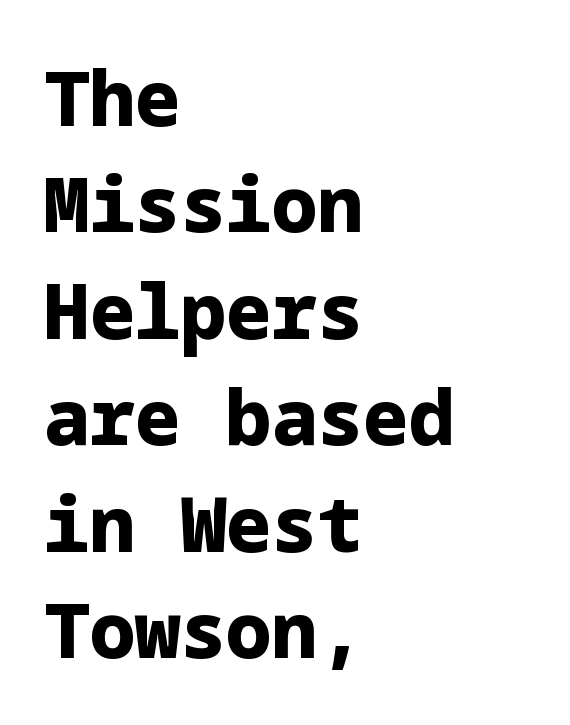
{"serif": "no", "italic": "no", "bold": "yes", "weight": "heavy", "width": "normal", "stroke_contrast": "low", "x_height": "medium", "underline": "no", "align": "left", "line_spacing": "normal", "line_spacing_ratio": 1.4, "letter_spacing": "normal", "letter_spacing_em": 0.0, "glyph_px": 76}
